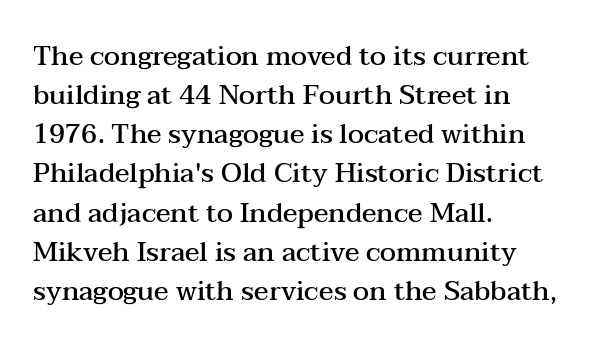
The image shows 27 px text type, upright; set left-aligned, normal line spacing (1.45x), normal letter spacing, not underlined.
